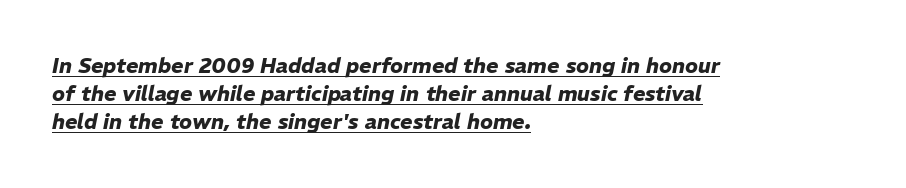
Q: Is the text bold? A: Yes.
Q: Is the text italic (slanted)? A: Yes, it leans right by about 11 degrees.
Q: Is the text underlined? A: Yes.
Q: How is the paragraph aligned? A: Left-aligned.
Q: Is the spacing between letters normal or unusually wide? A: Normal.
Q: Is the spacing between lines tight, normal or loose? A: Normal.
